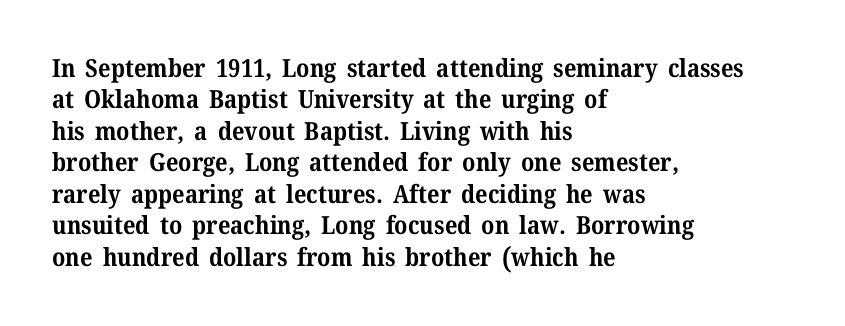
Horizontal alignment here is leftward, the default for most running prose. These lines were composed using upright roman letters. Quick note: underline off. Words appear dense and cohesive because spacing is normal. Honestly, the row spacing looks completely unremarkable. Heft: maximum for text — a bold.
